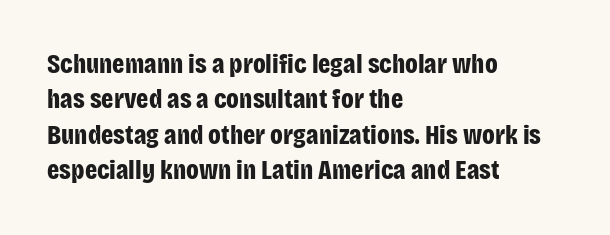
Q: Is the text bold? A: Yes.
Q: Is the text italic (slanted)? A: No, it is upright.
Q: Is the text underlined? A: No.
Q: How is the paragraph aligned? A: Left-aligned.
Q: Is the spacing between letters normal or unusually wide? A: Normal.
Q: Is the spacing between lines tight, normal or loose? A: Normal.
